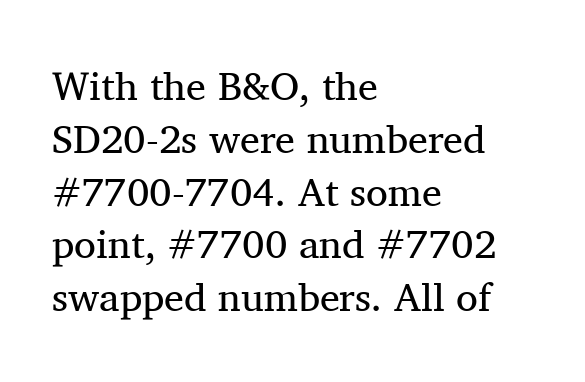
{"serif": "yes", "italic": "no", "bold": "no", "weight": "regular", "width": "normal", "stroke_contrast": "medium", "x_height": "medium", "monospaced": "no", "underline": "no", "align": "left", "line_spacing": "normal", "line_spacing_ratio": 1.32, "letter_spacing": "normal", "letter_spacing_em": 0.0, "glyph_px": 40}
